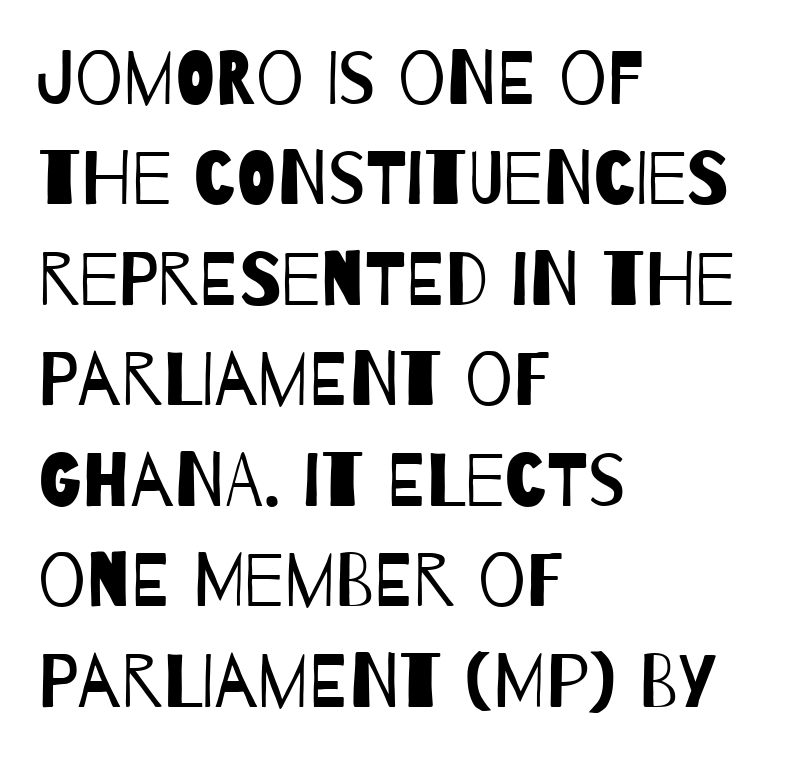
{"serif": "no", "bold": "no", "weight": "regular", "width": "condensed", "stroke_contrast": "low", "x_height": "large", "monospaced": "no", "underline": "no", "align": "left", "line_spacing": "normal", "line_spacing_ratio": 1.34, "letter_spacing": "normal", "letter_spacing_em": 0.0, "glyph_px": 75}
